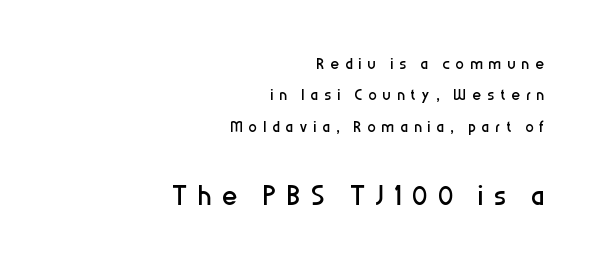
{"serif": "no", "italic": "no", "bold": "no", "weight": "regular", "width": "condensed", "stroke_contrast": "low", "x_height": "medium", "monospaced": "no", "underline": "no", "align": "right", "line_spacing": "normal", "line_spacing_ratio": 1.5, "letter_spacing": "wide", "letter_spacing_em": 0.29, "larger_block": "second", "size_ratio": 1.76, "glyph_px": 37}
